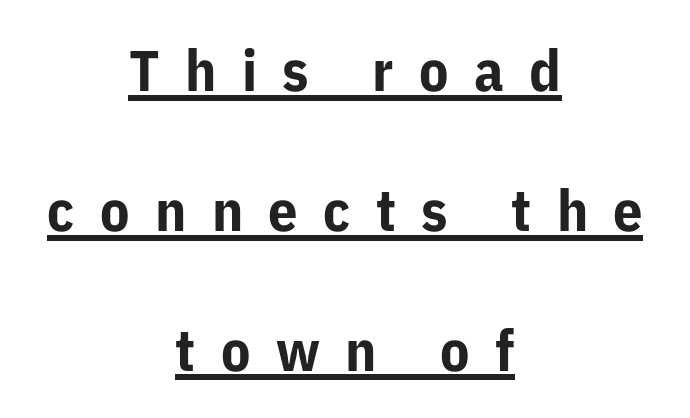
Q: Is the text bold? A: Yes.
Q: Is the text italic (slanted)? A: No, it is upright.
Q: Is the typeface a serif or a sans-serif typeface? A: Sans-serif.
Q: Is the text underlined? A: Yes.
Q: How is the paragraph aligned? A: Centered.
Q: Is the spacing between letters normal or unusually wide? A: Unusually wide.
Q: Is the spacing between lines tight, normal or loose? A: Loose.
Q: Width (condensed, normal, or wide)? A: Normal.
Q: Stroke contrast? A: Low.
Q: x-height? A: Medium.
Q: Monospaced? A: No.
